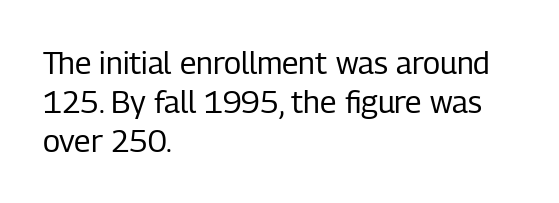
{"serif": "no", "italic": "no", "bold": "no", "weight": "regular", "width": "condensed", "stroke_contrast": "low", "x_height": "medium", "monospaced": "no", "underline": "no", "align": "left", "line_spacing": "normal", "line_spacing_ratio": 1.26, "letter_spacing": "normal", "letter_spacing_em": 0.0, "glyph_px": 31}
